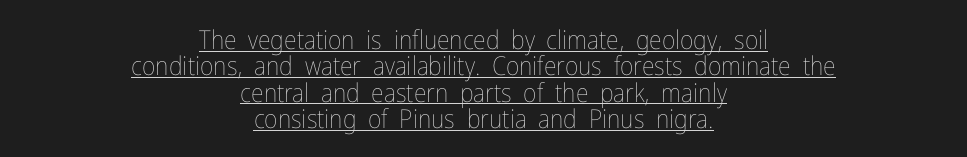
The image shows 26 px text type, upright; set centered, tight line spacing (1.01x), normal letter spacing, underlined.
